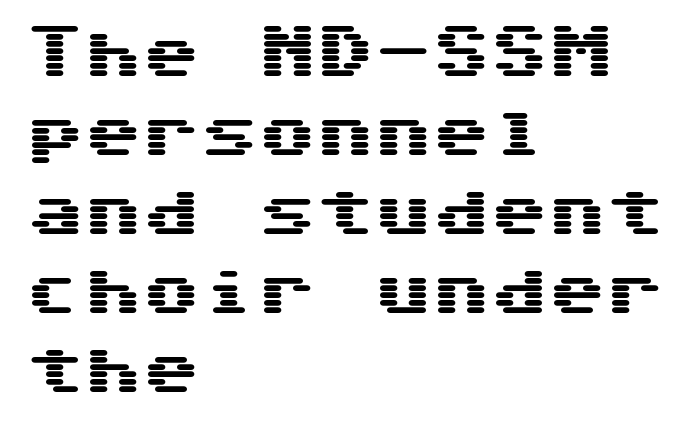
{"serif": "no", "italic": "no", "width": "wide", "stroke_contrast": "medium", "x_height": "medium", "underline": "no", "align": "left", "line_spacing": "normal", "line_spacing_ratio": 1.36, "letter_spacing": "normal", "letter_spacing_em": 0.0, "glyph_px": 58}
